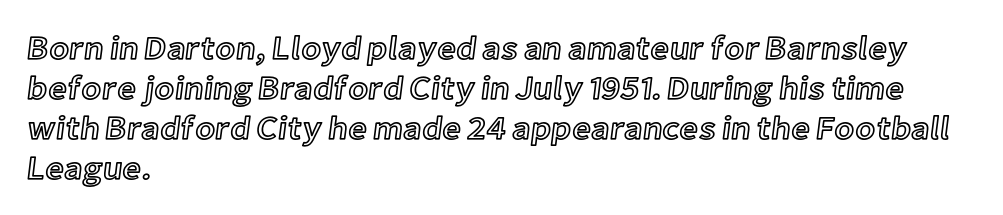
Q: Is the text italic (slanted)? A: Yes.
Q: Is the text underlined? A: No.
Q: How is the paragraph aligned? A: Left-aligned.
Q: Is the spacing between letters normal or unusually wide? A: Normal.
Q: Width (condensed, normal, or wide)? A: Normal.
Q: x-height? A: Medium.
Q: Monospaced? A: No.
